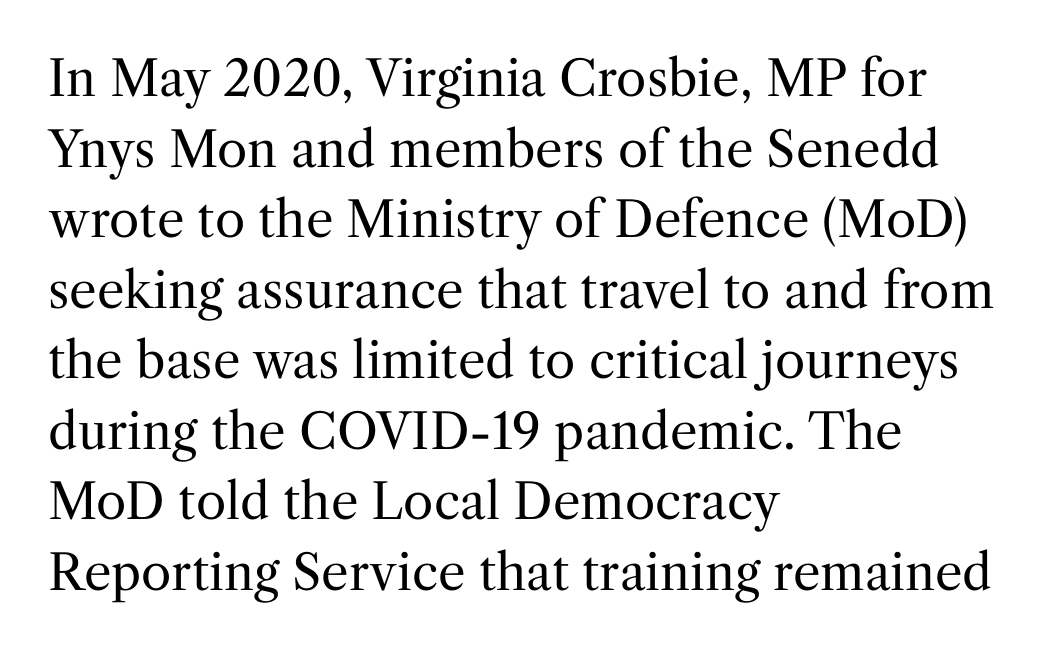
Q: Is the text bold? A: No.
Q: Is the text italic (slanted)? A: No, it is upright.
Q: Is the typeface a serif or a sans-serif typeface? A: Serif.
Q: Is the text underlined? A: No.
Q: How is the paragraph aligned? A: Left-aligned.
Q: Is the spacing between letters normal or unusually wide? A: Normal.
Q: Is the spacing between lines tight, normal or loose? A: Normal.
Q: Width (condensed, normal, or wide)? A: Normal.
Q: Stroke contrast? A: Medium.
Q: x-height? A: Medium.
Q: Monospaced? A: No.
